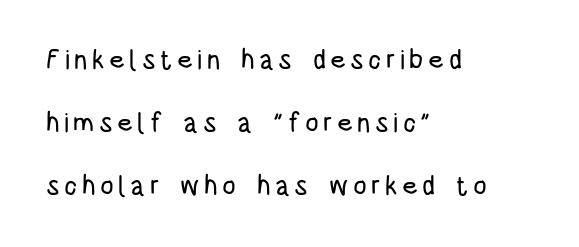
Check the space under the baseline: it is left empty. A classic flush-left, rag-right setting is used for this passage. Reading down the column, the eye jumps a long way to each next line. The lettering holds an erect, upright posture throughout.
